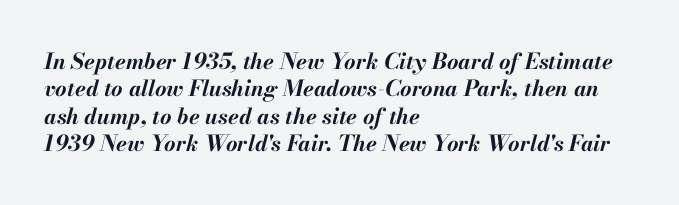
Words float on clear page, feet unadorned. How would I describe the line gaps? Plain and ordinary. This sample is left-justified, so line endings fall wherever the words run out. I'd describe the lettering as bold — thick and assertive.
